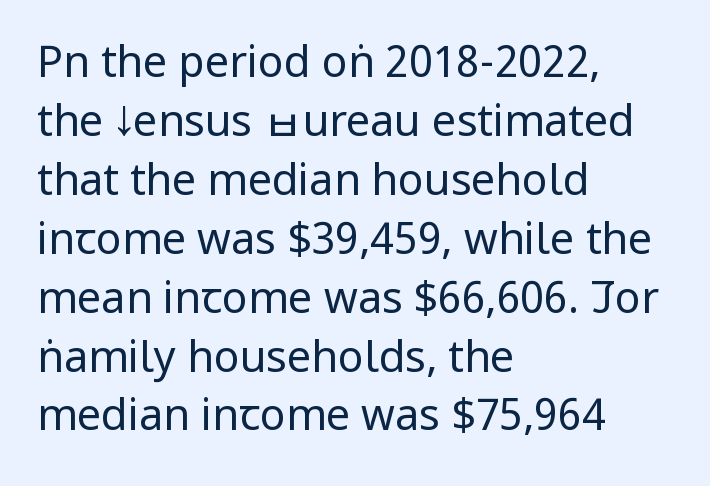
Q: Is the text bold? A: No.
Q: Is the text italic (slanted)? A: No, it is upright.
Q: Is the typeface a serif or a sans-serif typeface? A: Sans-serif.
Q: Is the text underlined? A: No.
Q: How is the paragraph aligned? A: Left-aligned.
Q: Is the spacing between letters normal or unusually wide? A: Normal.
Q: Is the spacing between lines tight, normal or loose? A: Normal.
Q: Width (condensed, normal, or wide)? A: Condensed.
Q: Stroke contrast? A: Low.
Q: x-height? A: Large.
Q: Monospaced? A: No.
